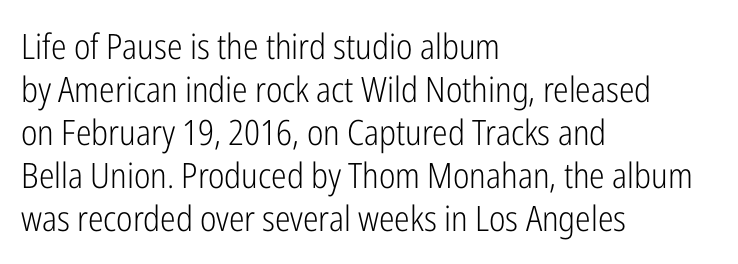
{"serif": "no", "italic": "no", "bold": "no", "weight": "light", "width": "condensed", "stroke_contrast": "low", "x_height": "medium", "monospaced": "no", "underline": "no", "align": "left", "line_spacing_ratio": 1.23, "letter_spacing": "normal", "letter_spacing_em": 0.0, "glyph_px": 35}
